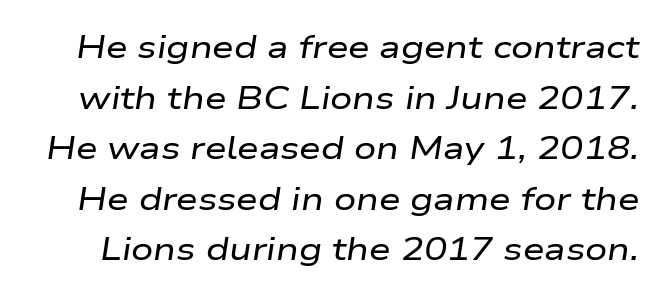
This sample keeps an unexceptional amount of space between lines. Designer's note — italics engaged. Looks like regular typesetting: each glyph gets only the width it needs. In terms of letterspacing, this is plain default setting. Quick note: underline off.
